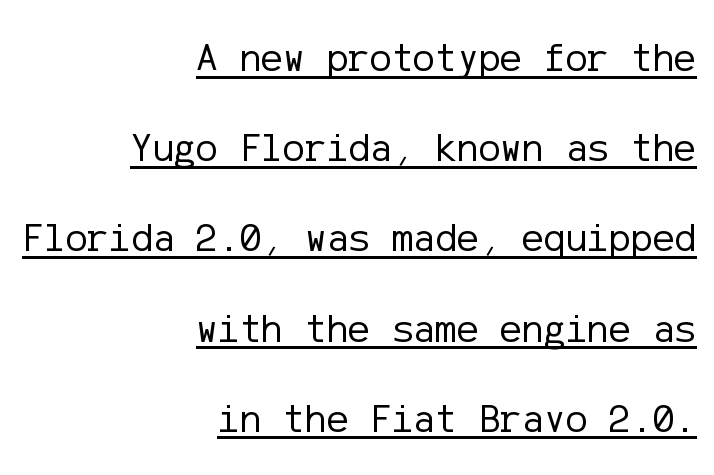
The font is comparable to plain body text, perhaps lighter. Stroke terminals: plain, sans-serif. The typography opts for an upright posture over an oblique one. Letter spacing: default.
